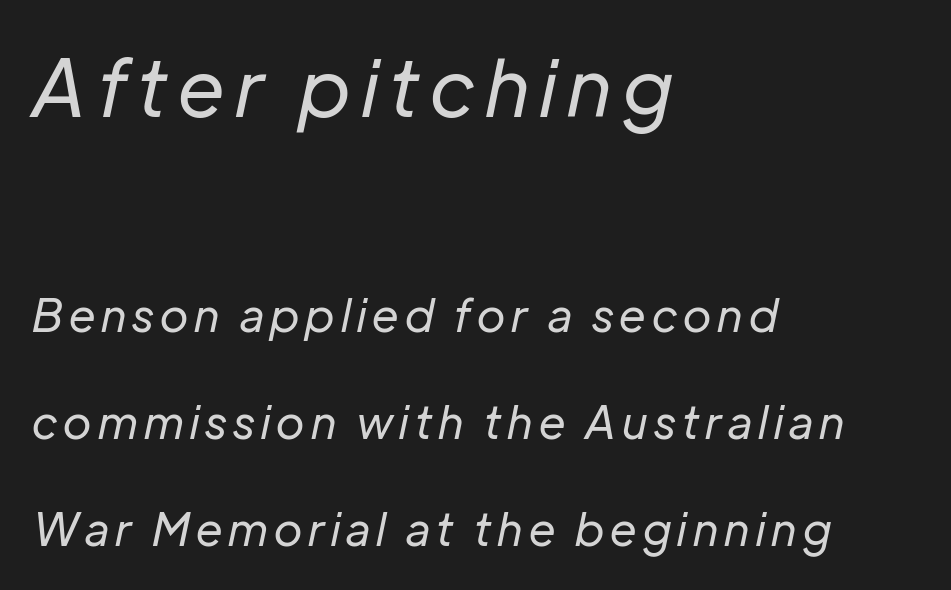
Compared with ordinary roman type, these characters are visibly tilted. Spacing verdict: proportional, widths tailored to each character. You could fit nearly another row in the gap between these rows. The passage shown is not underscored anywhere. The letters in the upper block stand taller than those in the block below.
